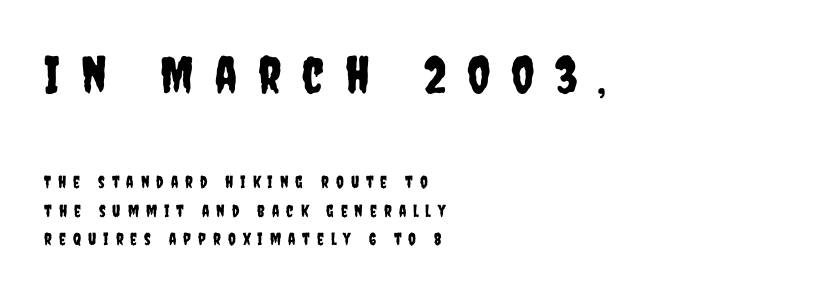
Line starts are locked; line ends wander. Nothing sits at the stroke ends, so this counts as sans-serif. Here the glyphs are tracked loosely, breaking word shapes into spaced letters. Ordinary non-slanted type is in use. Larger block? The one above; the one below is distinctly smaller. Type without underlining.
